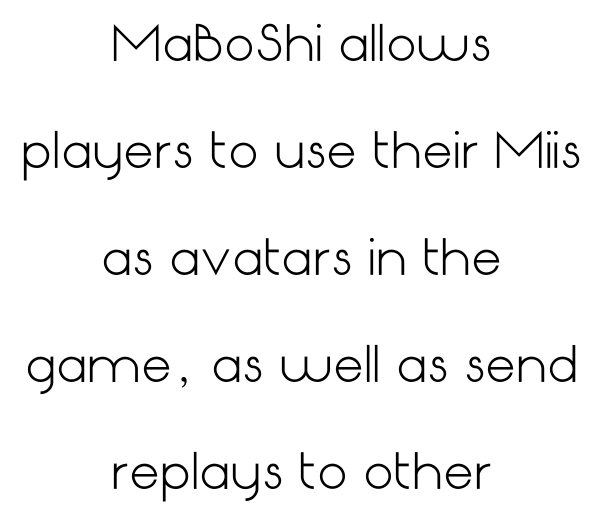
The image shows 48 px light sans-serif type, upright; set centered, loose line spacing (2.23x), normal letter spacing, not underlined; low stroke contrast and a medium x-height.
